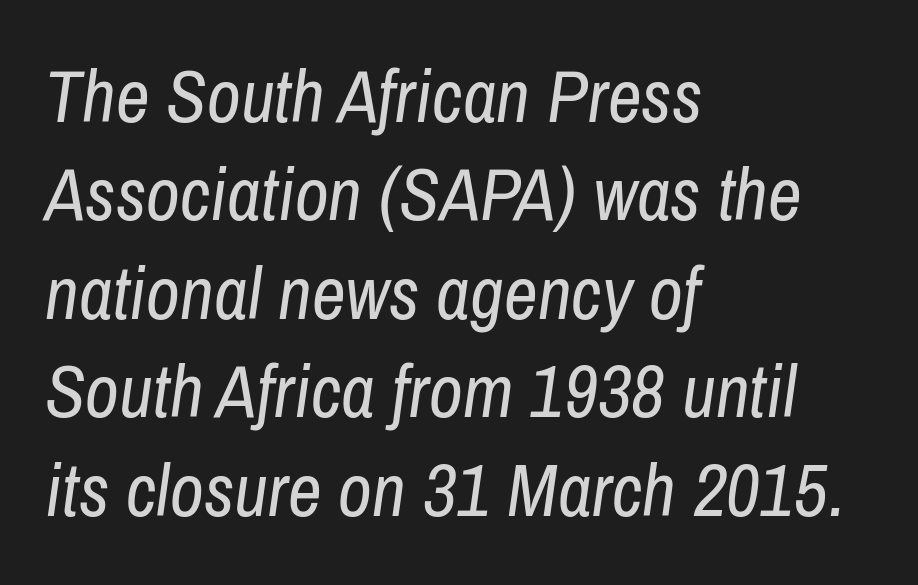
Q: Is the text bold? A: No.
Q: Is the text italic (slanted)? A: Yes, it leans right by about 8 degrees.
Q: Is the text underlined? A: No.
Q: How is the paragraph aligned? A: Left-aligned.
Q: Is the spacing between letters normal or unusually wide? A: Normal.
Q: Is the spacing between lines tight, normal or loose? A: Normal.
Q: Width (condensed, normal, or wide)? A: Condensed.
Q: Stroke contrast? A: Low.
Q: x-height? A: Medium.
Q: Monospaced? A: No.
